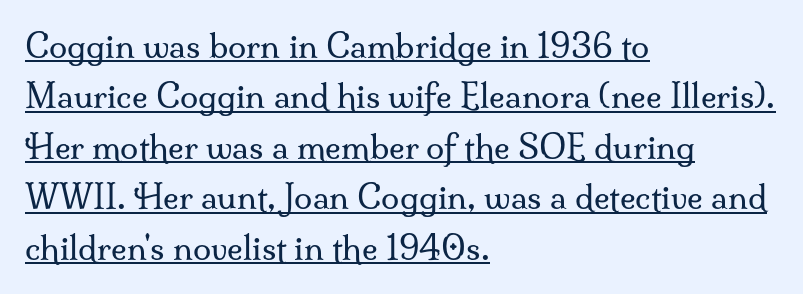
Rows of type keep a routine distance in the vertical direction. Do the letters lean? They stand straight. Glyph-to-glyph distance matches everyday printed text. Observe the serifs anchoring each vertical stroke in this sample. Looks like regular typesetting: each glyph gets only the width it needs. This reads as an unemphasized weight, regular at the heaviest.
